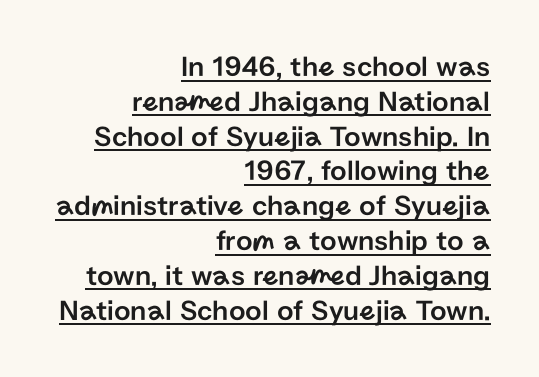
Q: Is the text italic (slanted)? A: No, it is upright.
Q: Is the typeface a serif or a sans-serif typeface? A: Sans-serif.
Q: Is the text underlined? A: Yes.
Q: How is the paragraph aligned? A: Right-aligned.
Q: Is the spacing between letters normal or unusually wide? A: Normal.
Q: Width (condensed, normal, or wide)? A: Normal.
Q: Stroke contrast? A: Low.
Q: x-height? A: Medium.
Q: Monospaced? A: No.
